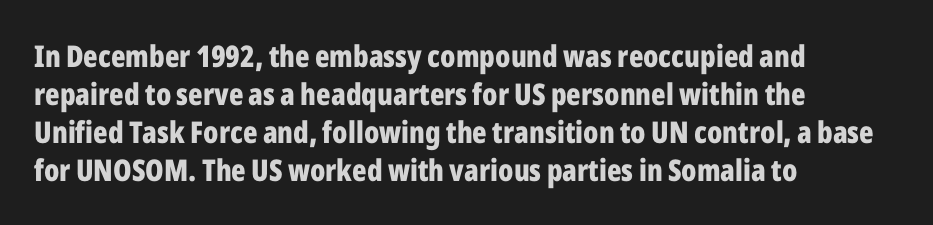
Notice how the stems are strictly vertical — no italics here. Looks like regular typesetting: each glyph gets only the width it needs. Heavy, bold letterforms. Look at the tracking — it's just the regular setting, nothing added. The designer left line spacing at the default.
